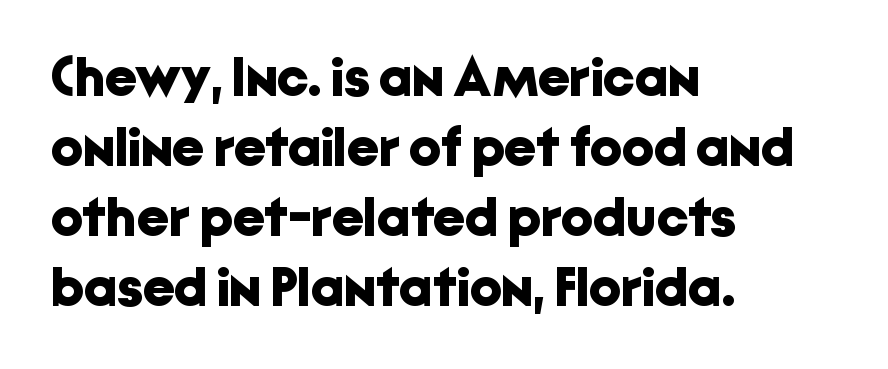
{"serif": "no", "italic": "no", "bold": "yes", "weight": "bold", "width": "normal", "stroke_contrast": "low", "x_height": "medium", "monospaced": "no", "underline": "no", "align": "left", "line_spacing": "normal", "line_spacing_ratio": 1.25, "letter_spacing": "normal", "letter_spacing_em": 0.0, "glyph_px": 56}
